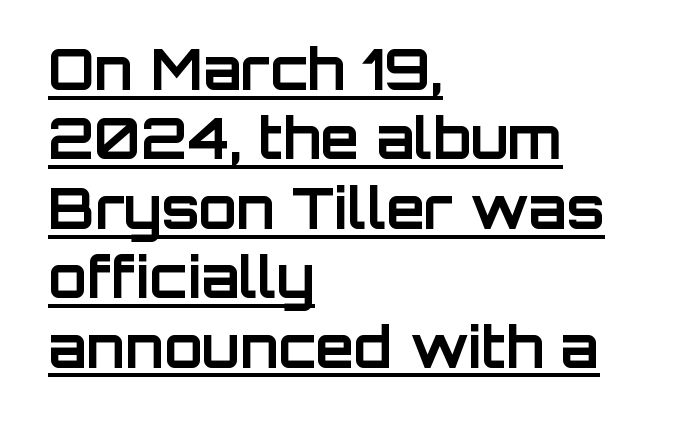
Q: Is the text bold? A: Yes.
Q: Is the text italic (slanted)? A: No, it is upright.
Q: Is the typeface a serif or a sans-serif typeface? A: Sans-serif.
Q: Is the text underlined? A: Yes.
Q: How is the paragraph aligned? A: Left-aligned.
Q: Is the spacing between letters normal or unusually wide? A: Normal.
Q: Width (condensed, normal, or wide)? A: Normal.
Q: Stroke contrast? A: Low.
Q: x-height? A: Large.
Q: Monospaced? A: No.
